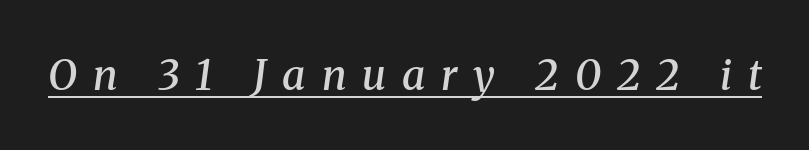
Q: Is the text bold? A: Semi-bold.
Q: Is the text italic (slanted)? A: Yes, it leans right by about 8 degrees.
Q: Is the typeface a serif or a sans-serif typeface? A: Serif.
Q: Is the text underlined? A: Yes.
Q: Is the spacing between letters normal or unusually wide? A: Unusually wide.
Q: Width (condensed, normal, or wide)? A: Normal.
Q: Stroke contrast? A: Medium.
Q: x-height? A: Medium.
Q: Monospaced? A: No.
